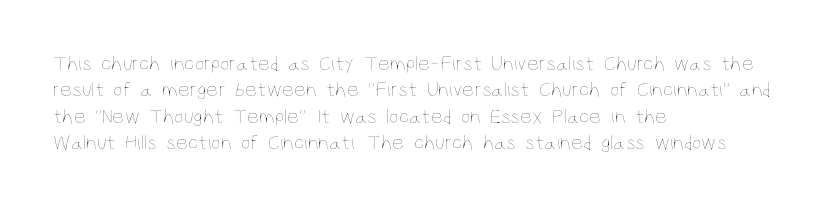
The rendering uses a moderate line-height, typical for paragraphs. Only glyphs here, with clear space below each row. The passage is arranged the way most books set body copy — flush left. Spacing between characters is what you'd get straight out of the box.
